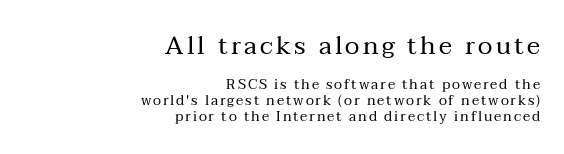
{"italic": "no", "bold": "no", "underline": "no", "align": "right", "line_spacing": "tight", "line_spacing_ratio": 1.14, "larger_block": "first", "size_ratio": 1.79, "glyph_px": 25}
